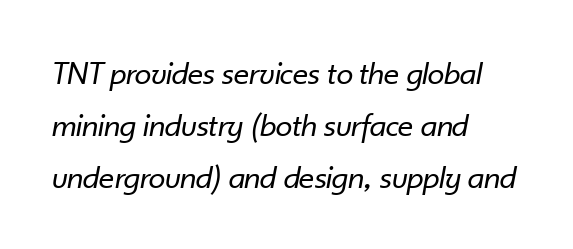
Note the varied advance widths — an 'i' is clearly narrower than an 'm'. Short note: letters normally spaced. Line spacing here is normal. The font is comparable to plain body text, perhaps lighter. One-word summary of the alignment: left.
